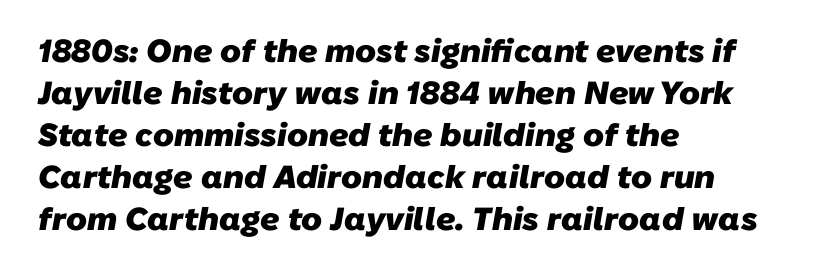
The image shows 32 px heavy sans-serif type; set left-aligned, normal line spacing (1.31x), normal letter spacing, not underlined; low stroke contrast and a medium x-height.
